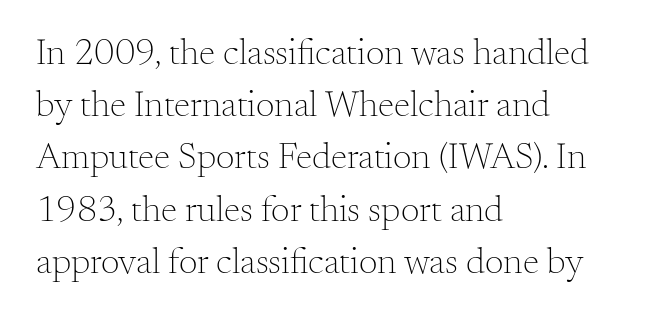
This sample keeps an unexceptional amount of space between lines. Each letter keeps its own natural width here, so spacing adapts to shape. This sample uses a serif face. A typesetter would mark this as roman, not italic.
